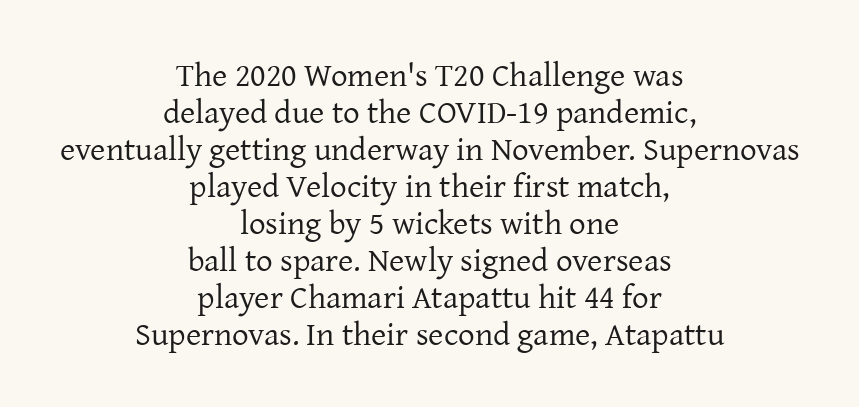
{"serif": "yes", "italic": "no", "bold": "no", "weight": "regular", "width": "normal", "stroke_contrast": "low", "x_height": "medium", "monospaced": "no", "underline": "no", "align": "center", "line_spacing": "tight", "line_spacing_ratio": 1.12, "letter_spacing": "normal", "letter_spacing_em": 0.0, "glyph_px": 33}
